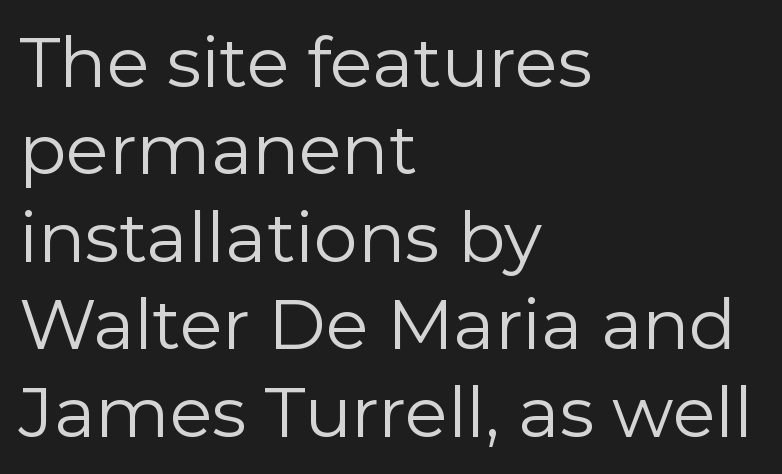
{"serif": "no", "italic": "no", "bold": "no", "weight": "regular", "width": "normal", "stroke_contrast": "low", "x_height": "medium", "monospaced": "no", "underline": "no", "align": "left", "line_spacing": "normal", "line_spacing_ratio": 1.25, "letter_spacing": "normal", "letter_spacing_em": 0.0, "glyph_px": 70}
